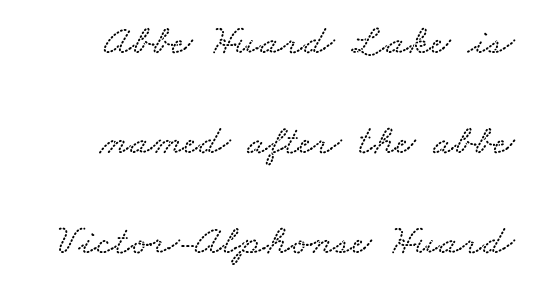
Q: Is the text underlined? A: No.
Q: How is the paragraph aligned? A: Right-aligned.
Q: Is the spacing between letters normal or unusually wide? A: Normal.
Q: Is the spacing between lines tight, normal or loose? A: Loose.
Q: Width (condensed, normal, or wide)? A: Wide.
Q: Stroke contrast? A: Low.
Q: x-height? A: Small.
Q: Monospaced? A: No.
